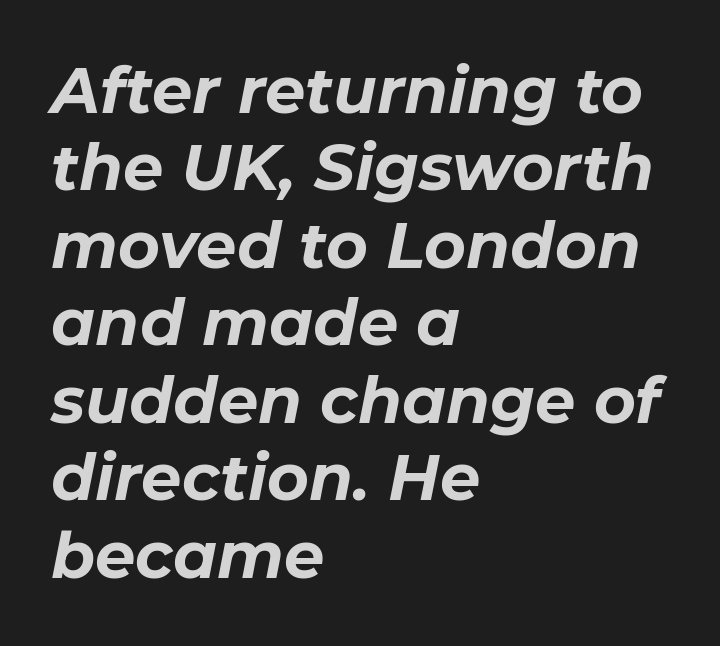
Just letters on the line, the space beneath them empty. These words are printed bold, with thick strokes throughout. Is the type slanted? Yes — the strokes lean at a clear angle. Varying glyph widths throughout — classic text-font behaviour.
